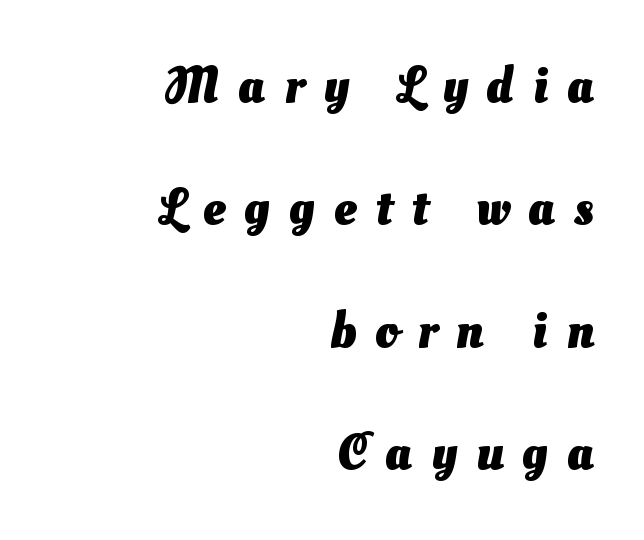
Q: Is the text bold? A: Yes.
Q: Is the typeface a serif or a sans-serif typeface? A: Sans-serif.
Q: Is the text underlined? A: No.
Q: How is the paragraph aligned? A: Right-aligned.
Q: Is the spacing between letters normal or unusually wide? A: Unusually wide.
Q: Is the spacing between lines tight, normal or loose? A: Loose.
Q: Width (condensed, normal, or wide)? A: Normal.
Q: Stroke contrast? A: Medium.
Q: x-height? A: Small.
Q: Monospaced? A: No.
